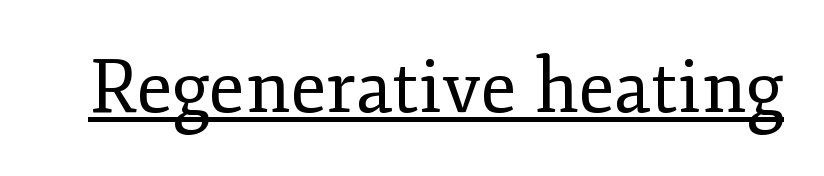
Note the varied advance widths — an 'i' is clearly narrower than an 'm'. These lines keep a tight, regular rhythm from letter to letter. Compared with a typical body face, this is equally light or lighter still. Check the space under the baseline: a stroke is drawn there. Style check: upright.
